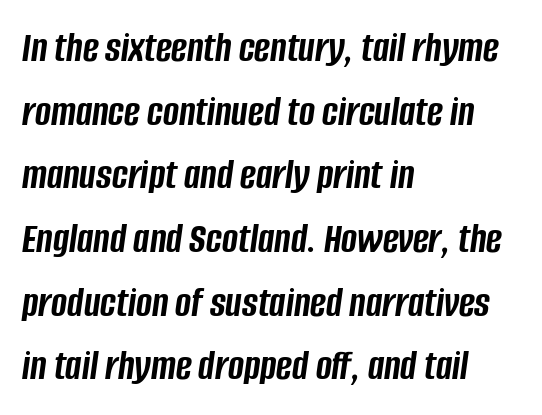
{"italic": "yes", "lean": "right", "slant_degrees": 8, "bold": "yes", "weight": "semibold", "width": "condensed", "stroke_contrast": "low", "x_height": "large", "monospaced": "no", "underline": "no", "align": "left", "line_spacing": "normal", "line_spacing_ratio": 1.48, "letter_spacing": "normal", "letter_spacing_em": 0.0, "glyph_px": 43}
